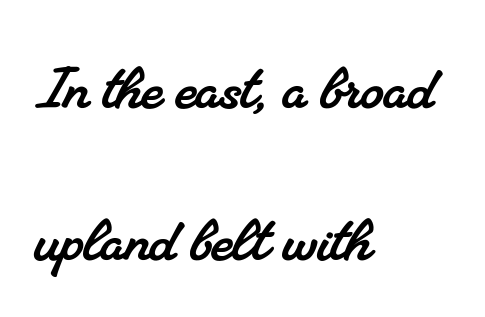
{"serif": "yes", "width": "normal", "stroke_contrast": "medium", "x_height": "small", "monospaced": "no", "underline": "no", "align": "left", "line_spacing": "loose", "line_spacing_ratio": 2.08, "letter_spacing": "normal", "letter_spacing_em": 0.0, "glyph_px": 73}
